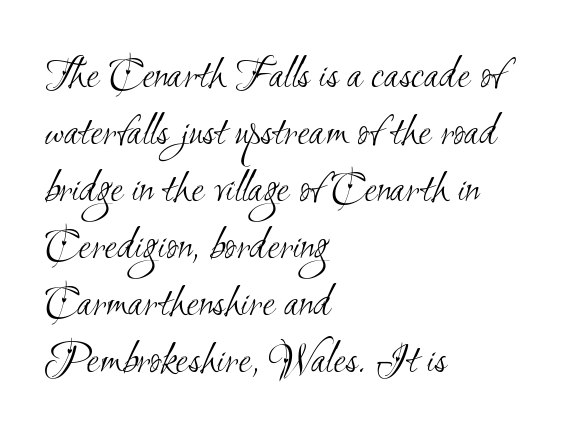
Q: Is the text bold? A: No.
Q: Is the typeface a serif or a sans-serif typeface? A: Sans-serif.
Q: Is the text underlined? A: No.
Q: How is the paragraph aligned? A: Left-aligned.
Q: Is the spacing between letters normal or unusually wide? A: Normal.
Q: Width (condensed, normal, or wide)? A: Condensed.
Q: Stroke contrast? A: Medium.
Q: x-height? A: Small.
Q: Monospaced? A: No.
